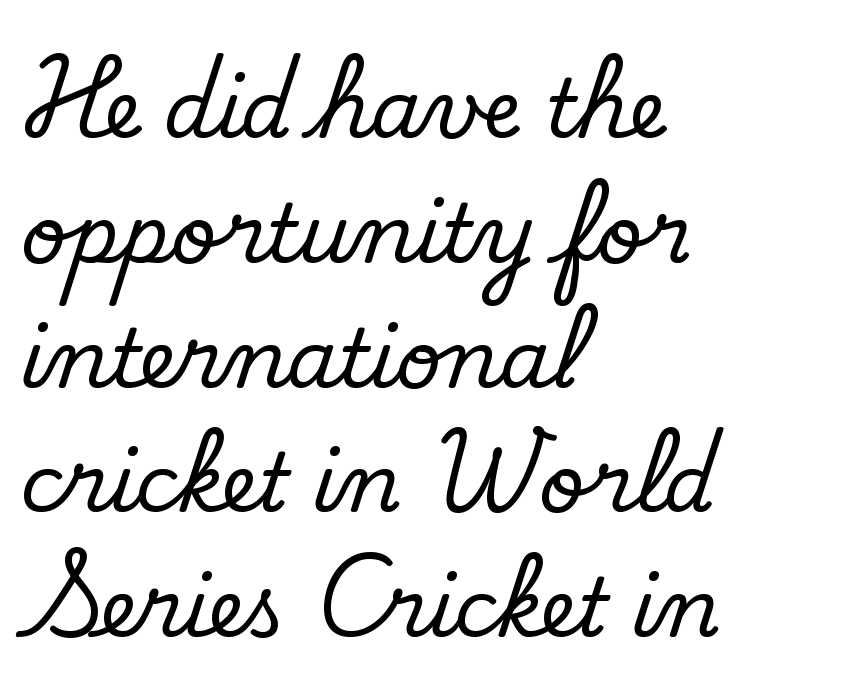
{"serif": "no", "bold": "no", "weight": "regular", "width": "normal", "stroke_contrast": "low", "x_height": "small", "monospaced": "no", "underline": "no", "align": "left", "line_spacing": "normal", "line_spacing_ratio": 1.56, "letter_spacing": "normal", "letter_spacing_em": 0.0, "glyph_px": 80}
